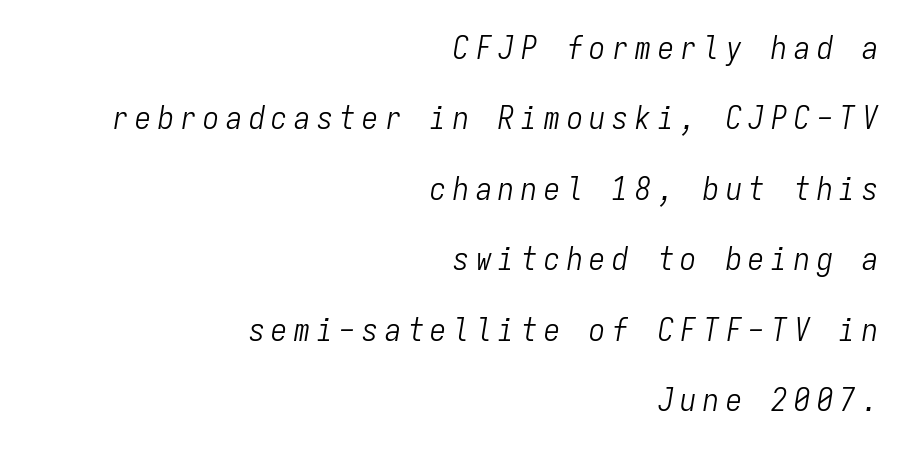
{"italic": "yes", "lean": "right", "slant_degrees": 9, "bold": "no", "weight": "light", "width": "condensed", "stroke_contrast": "low", "x_height": "medium", "monospaced": "yes", "underline": "no", "align": "right", "line_spacing": "loose", "line_spacing_ratio": 2.2, "letter_spacing": "wide", "letter_spacing_em": 0.21, "glyph_px": 32}
